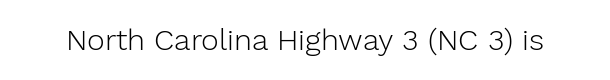
{"serif": "no", "italic": "no", "bold": "no", "weight": "light", "width": "normal", "stroke_contrast": "low", "x_height": "medium", "monospaced": "no", "underline": "no", "letter_spacing": "normal", "letter_spacing_em": 0.0, "glyph_px": 30}
